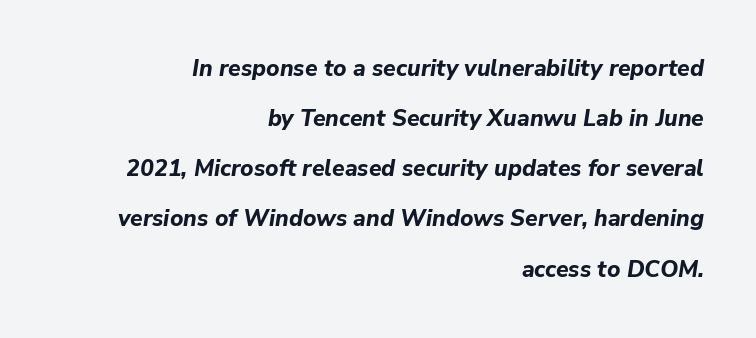
The image shows 23 px bold type, italic (leaning right); set right-aligned, loose line spacing (2.18x), normal letter spacing, not underlined.
